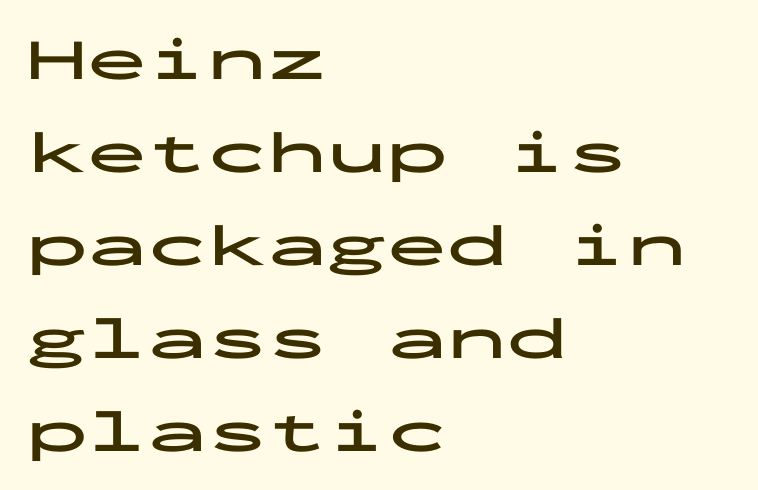
A roman cut, with each character standing at attention. This sample keeps an unexceptional amount of space between lines. No feet cap the strokes, marking this as sans-serif type. Beneath every word, the page is bare.
